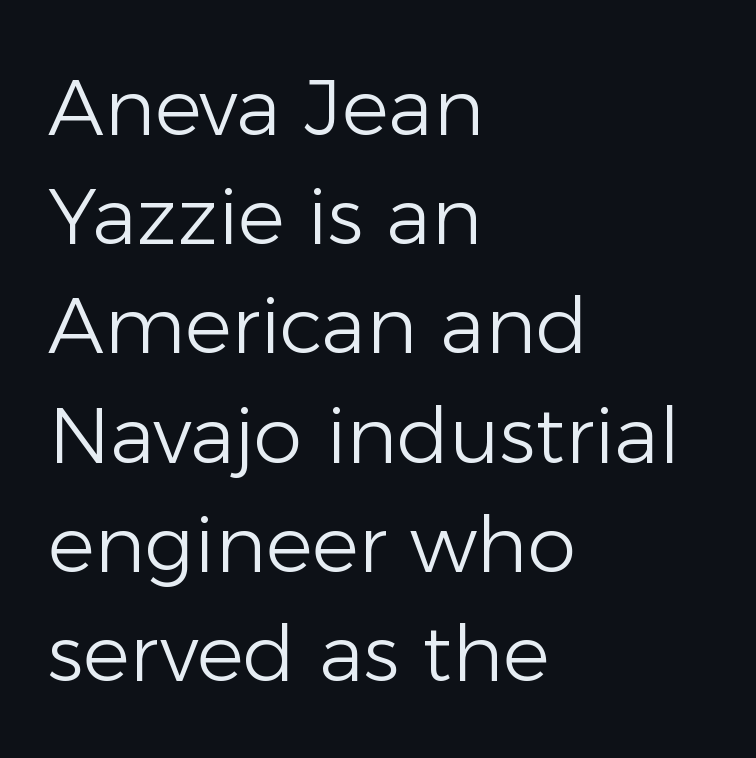
The image shows 78 px light sans-serif type, upright; set left-aligned, normal line spacing (1.4x), normal letter spacing, not underlined; low stroke contrast and a medium x-height.
